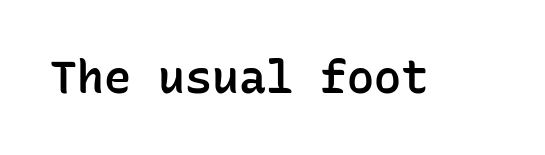
{"serif": "no", "italic": "no", "bold": "semi", "weight": "semibold", "width": "normal", "stroke_contrast": "low", "x_height": "medium", "monospaced": "yes", "underline": "no", "letter_spacing": "normal", "letter_spacing_em": 0.0, "glyph_px": 45}
